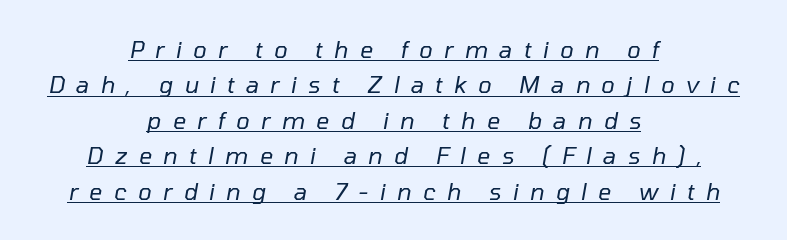
Q: Is the text bold? A: No.
Q: Is the text italic (slanted)? A: Yes, it leans right by about 10 degrees.
Q: Is the text underlined? A: Yes.
Q: How is the paragraph aligned? A: Centered.
Q: Is the spacing between letters normal or unusually wide? A: Unusually wide.
Q: Is the spacing between lines tight, normal or loose? A: Normal.
